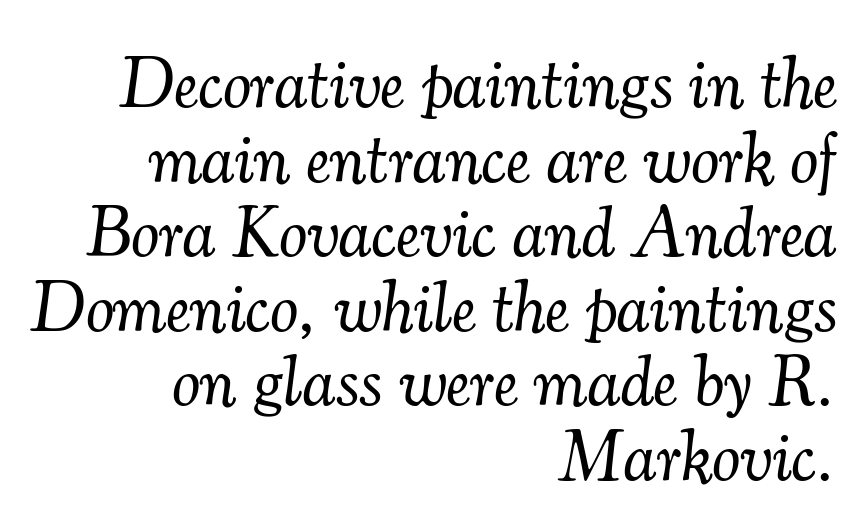
Q: Is the text bold? A: No.
Q: Is the text italic (slanted)? A: Yes, it leans right by about 7 degrees.
Q: Is the typeface a serif or a sans-serif typeface? A: Serif.
Q: Is the text underlined? A: No.
Q: How is the paragraph aligned? A: Right-aligned.
Q: Is the spacing between letters normal or unusually wide? A: Normal.
Q: Is the spacing between lines tight, normal or loose? A: Tight.
Q: Width (condensed, normal, or wide)? A: Normal.
Q: Stroke contrast? A: Medium.
Q: x-height? A: Small.
Q: Monospaced? A: No.
